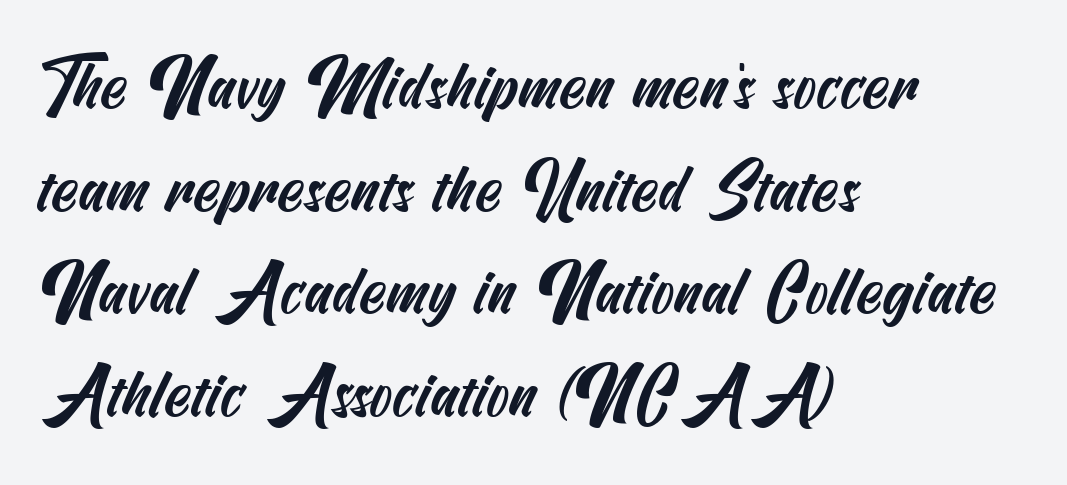
Q: Is the typeface a serif or a sans-serif typeface? A: Sans-serif.
Q: Is the text underlined? A: No.
Q: How is the paragraph aligned? A: Left-aligned.
Q: Is the spacing between letters normal or unusually wide? A: Normal.
Q: Is the spacing between lines tight, normal or loose? A: Normal.
Q: Width (condensed, normal, or wide)? A: Condensed.
Q: Stroke contrast? A: Medium.
Q: x-height? A: Small.
